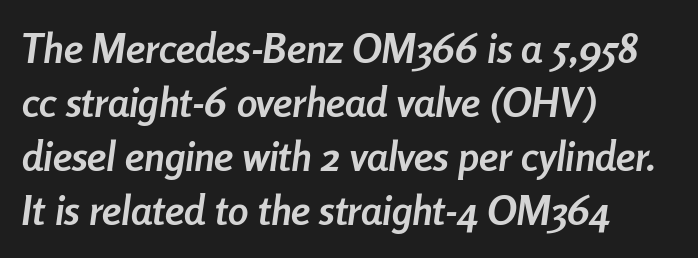
{"italic": "yes", "lean": "right", "slant_degrees": 8, "bold": "yes", "weight": "semibold", "width": "condensed", "stroke_contrast": "low", "x_height": "medium", "monospaced": "no", "underline": "no", "align": "left", "line_spacing": "normal", "line_spacing_ratio": 1.32, "letter_spacing": "normal", "letter_spacing_em": 0.0, "glyph_px": 41}
